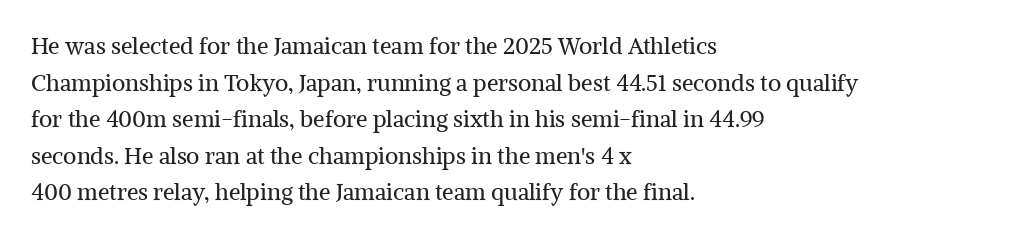
Q: Is the text bold? A: No.
Q: Is the text italic (slanted)? A: No, it is upright.
Q: Is the text underlined? A: No.
Q: How is the paragraph aligned? A: Left-aligned.
Q: Is the spacing between letters normal or unusually wide? A: Normal.
Q: Is the spacing between lines tight, normal or loose? A: Normal.
